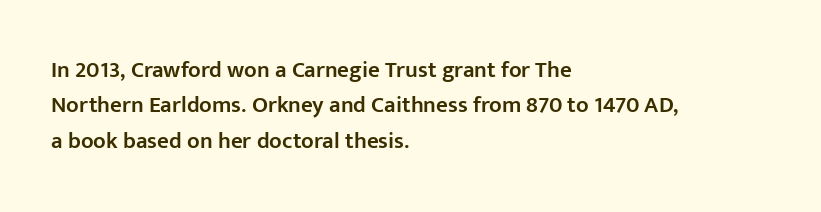
Q: Is the text bold? A: Semi-bold.
Q: Is the text italic (slanted)? A: No, it is upright.
Q: Is the text underlined? A: No.
Q: How is the paragraph aligned? A: Left-aligned.
Q: Is the spacing between letters normal or unusually wide? A: Normal.
Q: Is the spacing between lines tight, normal or loose? A: Normal.
